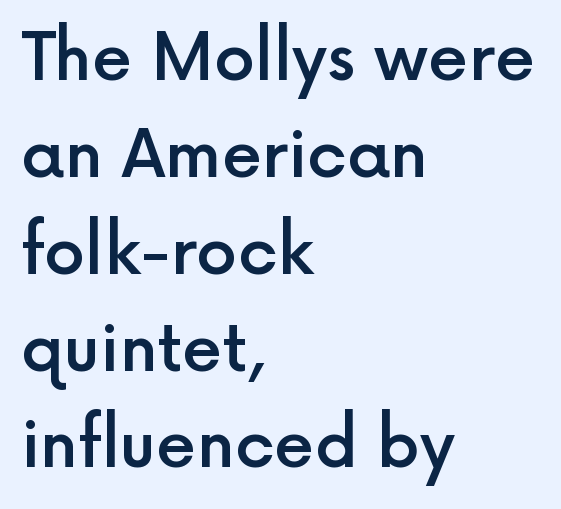
Q: Is the text bold? A: Semi-bold.
Q: Is the text italic (slanted)? A: No, it is upright.
Q: Is the typeface a serif or a sans-serif typeface? A: Sans-serif.
Q: Is the text underlined? A: No.
Q: How is the paragraph aligned? A: Left-aligned.
Q: Is the spacing between letters normal or unusually wide? A: Normal.
Q: Is the spacing between lines tight, normal or loose? A: Normal.
Q: Width (condensed, normal, or wide)? A: Normal.
Q: x-height? A: Medium.
Q: Monospaced? A: No.
